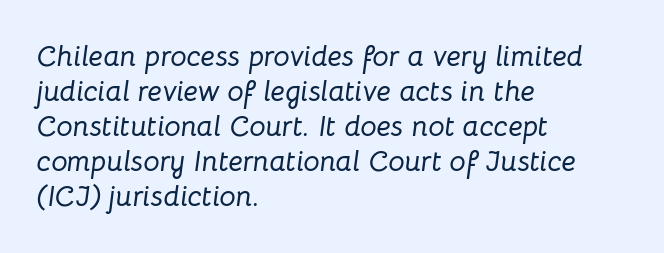
The image shows 29 px text type, italic (leaning right); set left-aligned, line spacing 1.21x, normal letter spacing, not underlined; low stroke contrast and a medium x-height.
